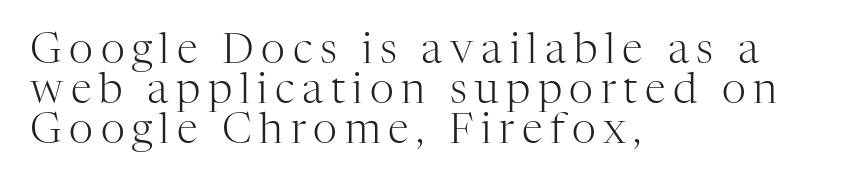
{"serif": "yes", "italic": "no", "bold": "no", "weight": "light", "width": "normal", "stroke_contrast": "high", "x_height": "medium", "monospaced": "no", "underline": "no", "align": "left", "line_spacing": "tight", "line_spacing_ratio": 0.95, "glyph_px": 42}
